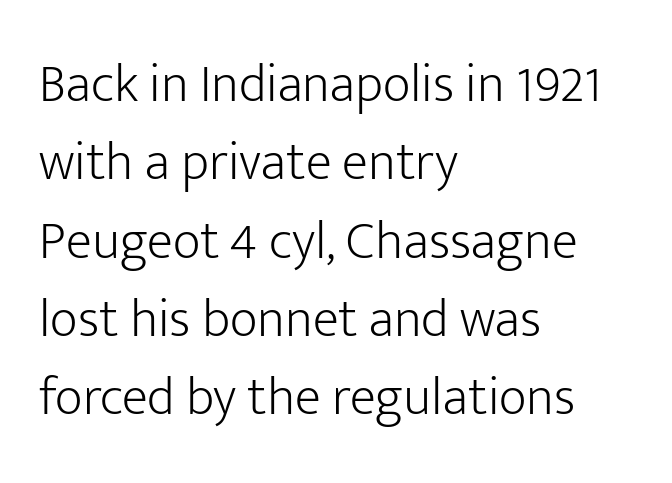
The image shows 54 px light sans-serif type, upright; set left-aligned, normal line spacing (1.45x), normal letter spacing, not underlined; low stroke contrast and a medium x-height.
